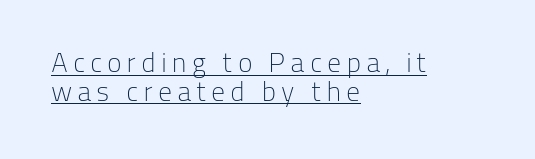
The image shows 28 px light sans-serif type, upright; set left-aligned, tight line spacing (1.02x), underlined; low stroke contrast and a medium x-height.
